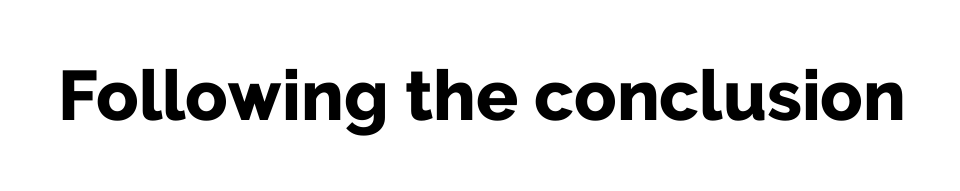
Q: Is the text bold? A: Yes.
Q: Is the text italic (slanted)? A: No, it is upright.
Q: Is the typeface a serif or a sans-serif typeface? A: Sans-serif.
Q: Is the text underlined? A: No.
Q: Is the spacing between letters normal or unusually wide? A: Normal.
Q: Width (condensed, normal, or wide)? A: Normal.
Q: Stroke contrast? A: Low.
Q: x-height? A: Medium.
Q: Monospaced? A: No.
